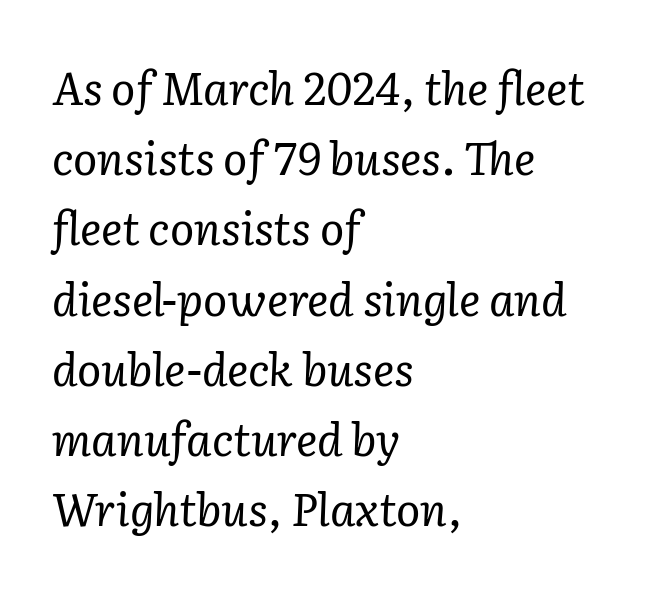
The image shows 45 px regular-weight serif type, italic (leaning right); set left-aligned, normal line spacing (1.56x), normal letter spacing, not underlined; low stroke contrast and a medium x-height.
